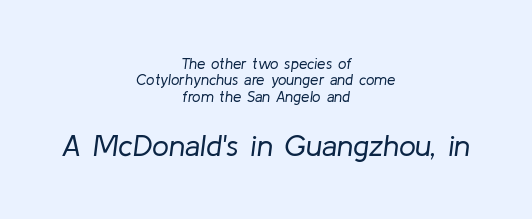
{"italic": "yes", "lean": "right", "slant_degrees": 8, "bold": "no", "weight": "regular", "width": "normal", "stroke_contrast": "low", "x_height": "medium", "monospaced": "no", "underline": "no", "align": "center", "line_spacing": "tight", "line_spacing_ratio": 1.1, "letter_spacing": "normal", "letter_spacing_em": 0.0, "larger_block": "second", "size_ratio": 2.0, "glyph_px": 30}
